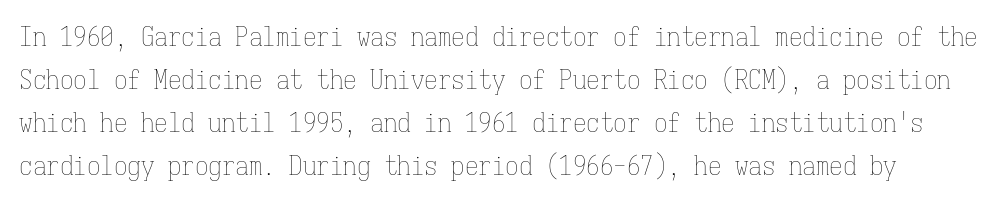
{"italic": "no", "bold": "no", "underline": "no", "line_spacing": "normal", "line_spacing_ratio": 1.59, "letter_spacing": "normal", "letter_spacing_em": 0.0, "glyph_px": 27}
